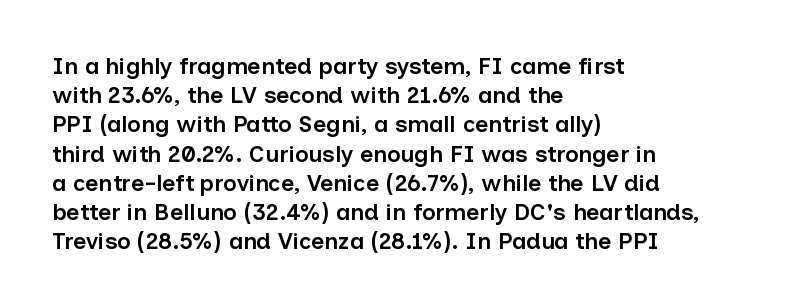
{"italic": "no", "bold": "semi", "underline": "no", "align": "left", "line_spacing": "normal", "line_spacing_ratio": 1.27, "letter_spacing": "normal", "letter_spacing_em": 0.0, "glyph_px": 23}
